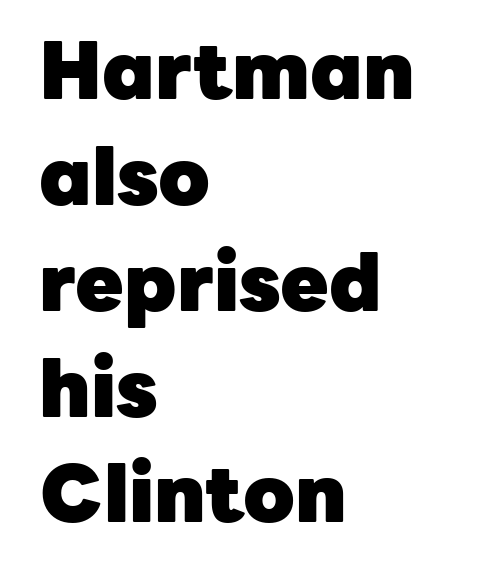
The image shows 79 px heavy sans-serif type, upright; set left-aligned, normal line spacing (1.34x), normal letter spacing, not underlined; low stroke contrast and a medium x-height.
